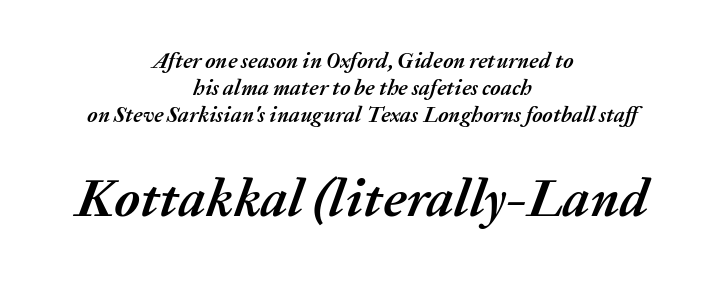
Q: Is the text bold? A: Yes.
Q: Is the text italic (slanted)? A: Yes, it leans right by about 20 degrees.
Q: Is the text underlined? A: No.
Q: How is the paragraph aligned? A: Centered.
Q: Is the spacing between letters normal or unusually wide? A: Normal.
Q: Which block of text is set in a larger size, the first (top) or the second (bottom)? A: The second (bottom) one.
Q: Width (condensed, normal, or wide)? A: Normal.
Q: Stroke contrast? A: Medium.
Q: x-height? A: Medium.
Q: Monospaced? A: No.
